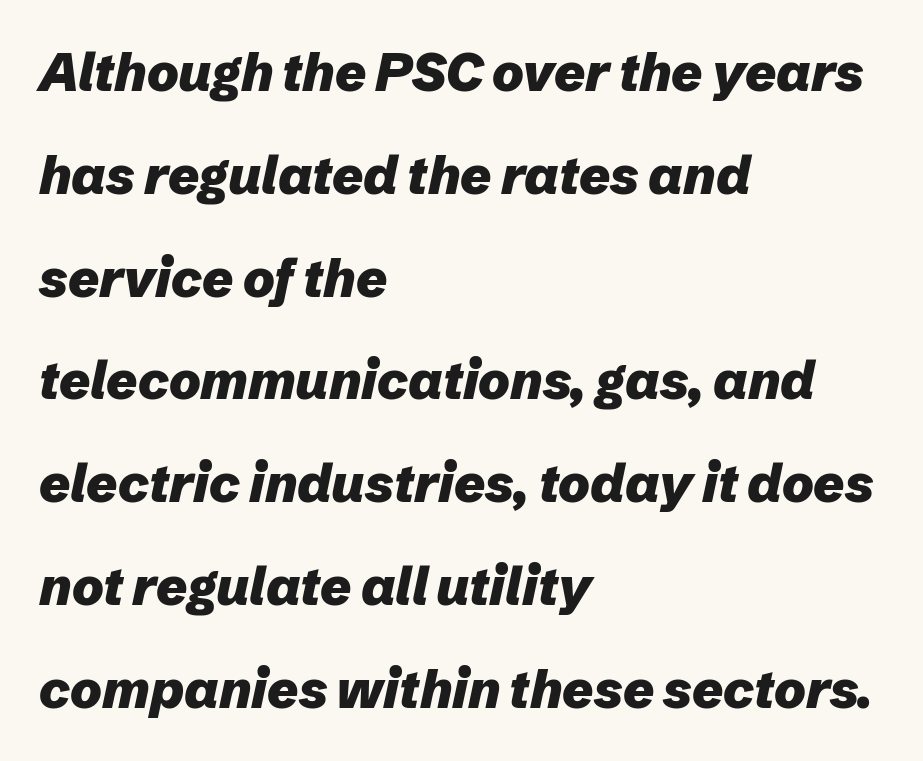
The image shows 53 px heavy type, italic (leaning right); set left-aligned, loose line spacing (1.94x), normal letter spacing, not underlined; low stroke contrast and a medium x-height.
